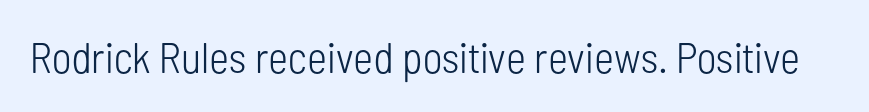
Descender tails drop into unmarked territory. A typesetter would call this proportional, since set widths differ per character. The lettering holds an erect, upright posture throughout. The typeface chosen for these lines omits serifs. Ink coverage per letter is moderate at most.
